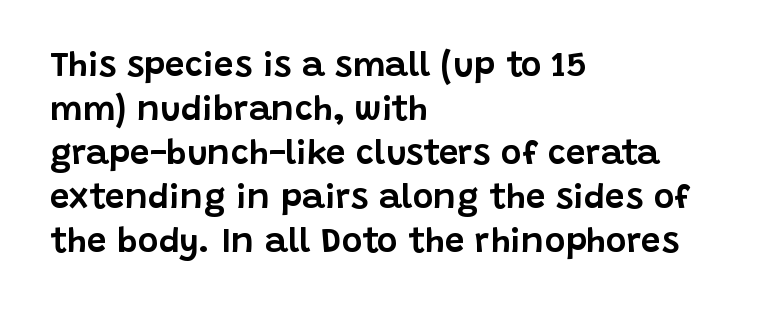
The image shows 35 px sans-serif type, upright; set left-aligned, normal line spacing (1.26x), normal letter spacing, not underlined; low stroke contrast and a large x-height.
